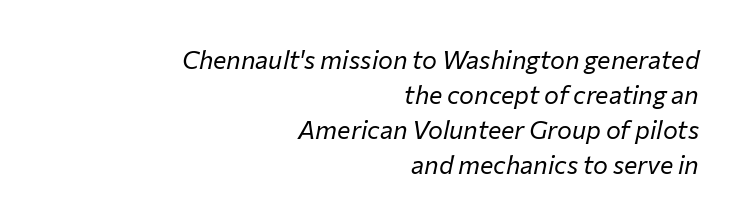
How would I describe the line gaps? Plain and ordinary. Descenders hang freely into open space. Think standard paragraph weight, or any step lighter than that. Style check: oblique. Every row of glyphs terminates at an identical x-position on the right. Students, note that the glyphs here touch the page at normal intervals.
